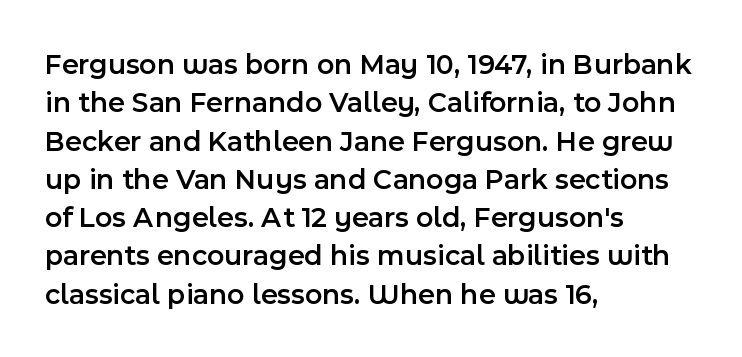
{"serif": "no", "italic": "no", "bold": "semi", "weight": "semibold", "width": "normal", "x_height": "medium", "monospaced": "no", "underline": "no", "align": "left", "line_spacing": "normal", "line_spacing_ratio": 1.32, "letter_spacing": "normal", "letter_spacing_em": 0.0, "glyph_px": 29}
